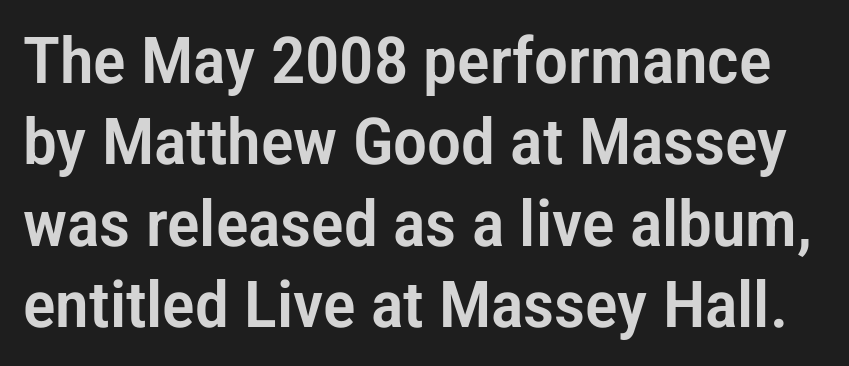
Q: Is the text italic (slanted)? A: No, it is upright.
Q: Is the typeface a serif or a sans-serif typeface? A: Sans-serif.
Q: Is the text underlined? A: No.
Q: Is the spacing between letters normal or unusually wide? A: Normal.
Q: Is the spacing between lines tight, normal or loose? A: Normal.
Q: Width (condensed, normal, or wide)? A: Condensed.
Q: Stroke contrast? A: Low.
Q: x-height? A: Medium.
Q: Monospaced? A: No.
